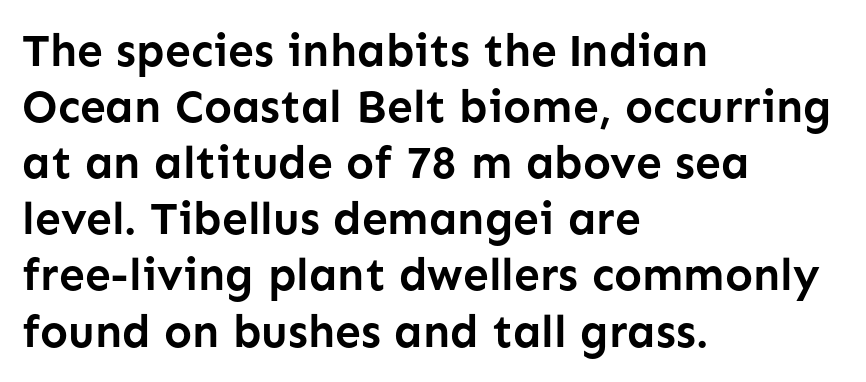
The image shows 46 px semibold sans-serif type, upright; set left-aligned, line spacing 1.22x, normal letter spacing, not underlined; low stroke contrast and a medium x-height.
